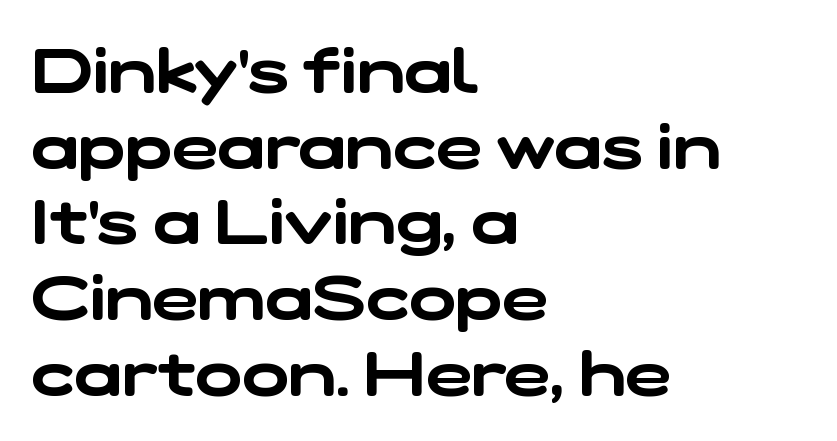
Q: Is the typeface a serif or a sans-serif typeface? A: Sans-serif.
Q: Is the text underlined? A: No.
Q: How is the paragraph aligned? A: Left-aligned.
Q: Is the spacing between letters normal or unusually wide? A: Normal.
Q: Width (condensed, normal, or wide)? A: Wide.
Q: Stroke contrast? A: Low.
Q: x-height? A: Medium.
Q: Monospaced? A: No.
